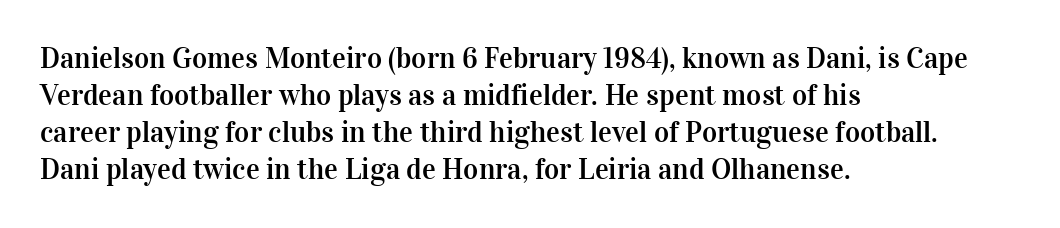
Q: Is the text italic (slanted)? A: No, it is upright.
Q: Is the typeface a serif or a sans-serif typeface? A: Serif.
Q: Is the text underlined? A: No.
Q: How is the paragraph aligned? A: Left-aligned.
Q: Is the spacing between letters normal or unusually wide? A: Normal.
Q: Is the spacing between lines tight, normal or loose? A: Normal.
Q: Width (condensed, normal, or wide)? A: Normal.
Q: Stroke contrast? A: High.
Q: x-height? A: Medium.
Q: Monospaced? A: No.
